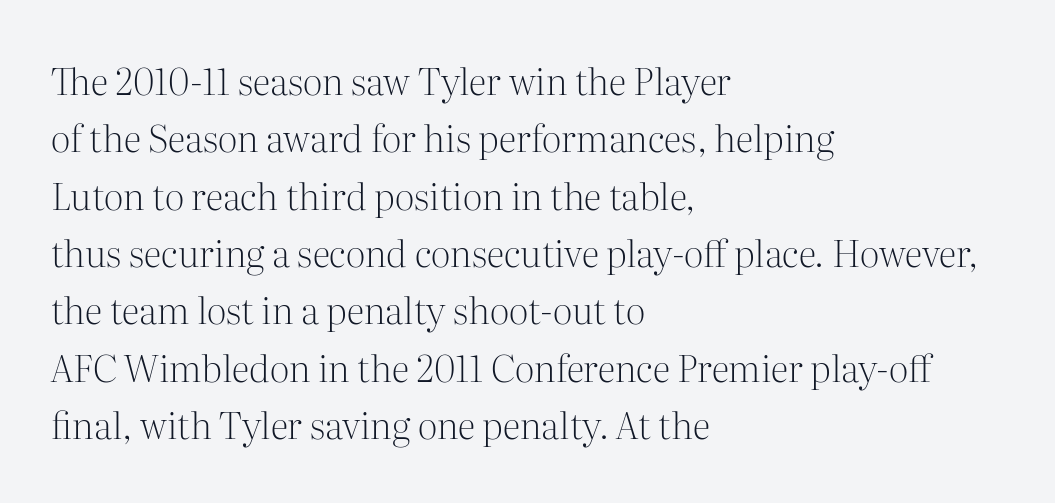
The image shows 37 px light serif type, upright; set left-aligned, normal line spacing (1.55x), normal letter spacing, not underlined; medium stroke contrast and a medium x-height.
